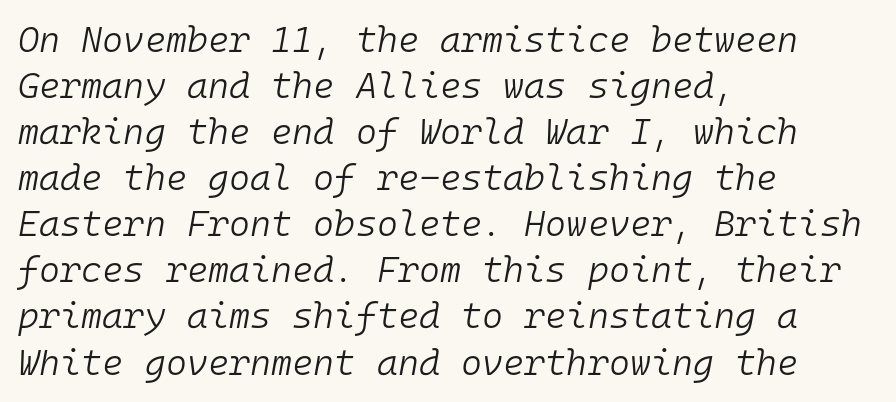
{"italic": "yes", "lean": "right", "slant_degrees": 10, "bold": "no", "weight": "light", "width": "normal", "stroke_contrast": "low", "x_height": "medium", "monospaced": "yes", "underline": "no", "align": "left", "line_spacing": "normal", "line_spacing_ratio": 1.28, "letter_spacing": "normal", "letter_spacing_em": 0.0, "glyph_px": 36}
